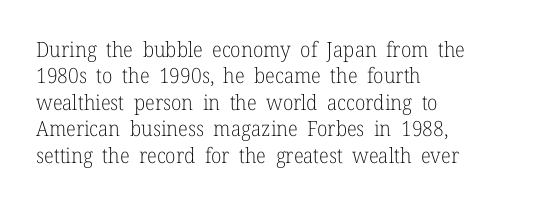
The rendering uses a moderate line-height, typical for paragraphs. Only glyphs here, with clear space below each row. The passage is arranged the way most books set body copy — flush left. Spacing between characters is what you'd get straight out of the box.
